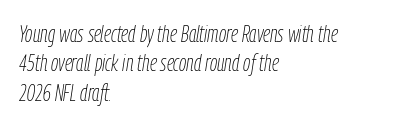
Q: Is the text bold? A: No.
Q: Is the text italic (slanted)? A: Yes, it leans right by about 9 degrees.
Q: Is the text underlined? A: No.
Q: How is the paragraph aligned? A: Left-aligned.
Q: Is the spacing between letters normal or unusually wide? A: Normal.
Q: Is the spacing between lines tight, normal or loose? A: Normal.
